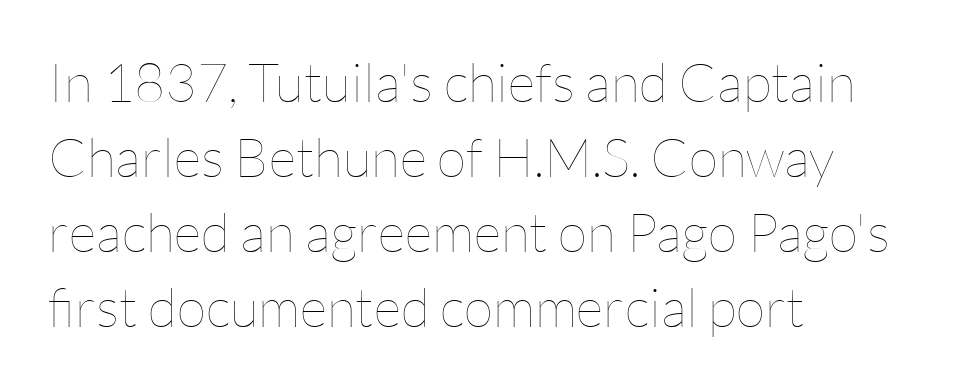
Q: Is the text bold? A: No.
Q: Is the text italic (slanted)? A: No, it is upright.
Q: Is the text underlined? A: No.
Q: How is the paragraph aligned? A: Left-aligned.
Q: Is the spacing between letters normal or unusually wide? A: Normal.
Q: Is the spacing between lines tight, normal or loose? A: Normal.
Q: Width (condensed, normal, or wide)? A: Normal.
Q: Stroke contrast? A: Low.
Q: x-height? A: Medium.
Q: Monospaced? A: No.
